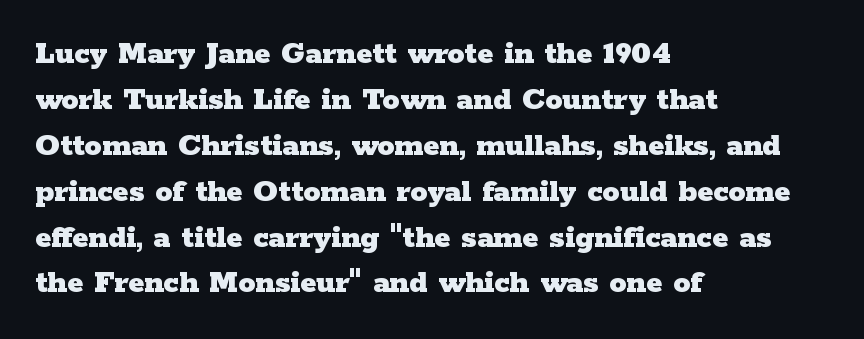
The letters stand straight up with perfectly vertical stems. Check the space under the baseline: it is left empty. Weight check: bold — yes, fully. This sample has the flowing, uneven cadence of proportional lettering. Compared with typical paragraphs, the rows here are spaced about the same. Spacing between characters is what you'd get straight out of the box.
